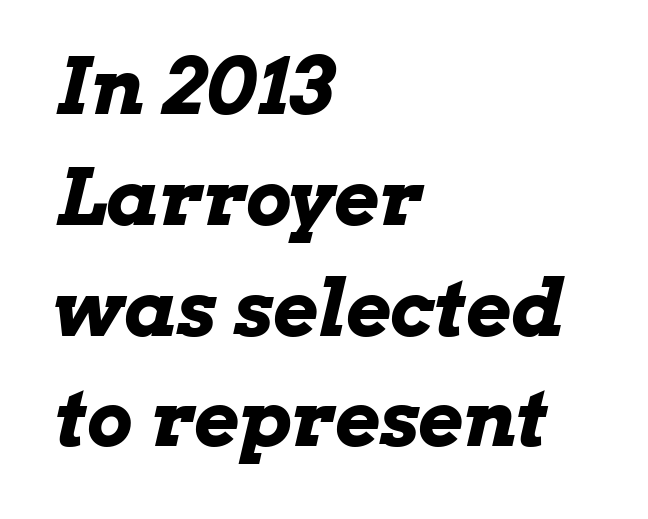
This is heavy type, rendered in bold. Think of a printed novel: that variable character pitch is what you see here. This block has exactly the height ordinary leading produces. In CSS terms this would be text-align: left. Anything drawn beneath the words? Only blank space. An italicized treatment has been applied to the whole sample.
